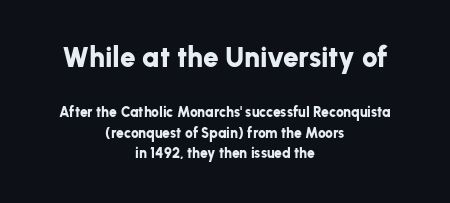
Q: Is the text bold? A: Yes.
Q: Is the text italic (slanted)? A: No, it is upright.
Q: Is the typeface a serif or a sans-serif typeface? A: Sans-serif.
Q: Is the text underlined? A: No.
Q: How is the paragraph aligned? A: Centered.
Q: Is the spacing between letters normal or unusually wide? A: Normal.
Q: Is the spacing between lines tight, normal or loose? A: Normal.
Q: Which block of text is set in a larger size, the first (top) or the second (bottom)? A: The first (top) one.
Q: Width (condensed, normal, or wide)? A: Normal.
Q: Stroke contrast? A: Low.
Q: x-height? A: Medium.
Q: Monospaced? A: No.
